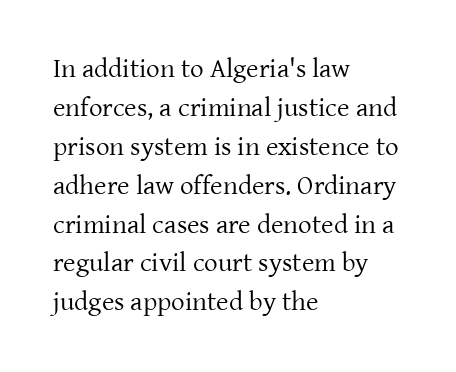
Nothing heavy about these letters — not bold at all. The block of text has a typical density, with ordinary space between rows. Posture: straight, roman, zero tilt. Quick note: underline off. The letterforms sit shoulder to shoulder at normal distance.
